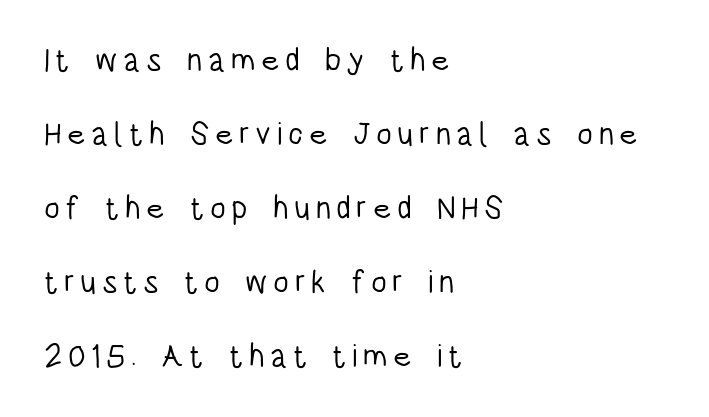
{"serif": "no", "italic": "no", "bold": "no", "weight": "light", "width": "condensed", "stroke_contrast": "low", "x_height": "large", "monospaced": "no", "underline": "no", "align": "left", "line_spacing": "loose", "line_spacing_ratio": 2.31, "glyph_px": 32}
